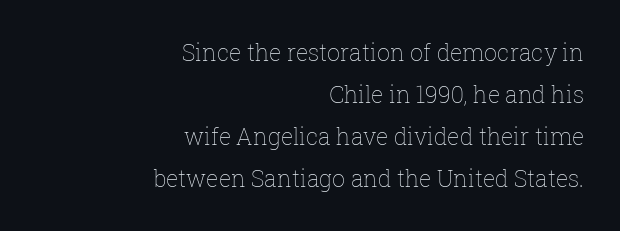
{"italic": "no", "bold": "no", "underline": "no", "align": "right", "line_spacing_ratio": 1.83, "letter_spacing": "normal", "letter_spacing_em": 0.0, "glyph_px": 23}
